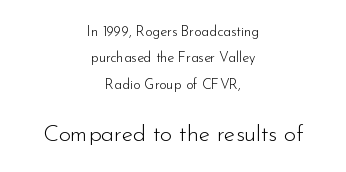
{"italic": "no", "bold": "no", "underline": "no", "align": "center", "line_spacing_ratio": 1.89, "letter_spacing": "normal", "letter_spacing_em": 0.0, "larger_block": "second", "size_ratio": 1.64, "glyph_px": 23}
